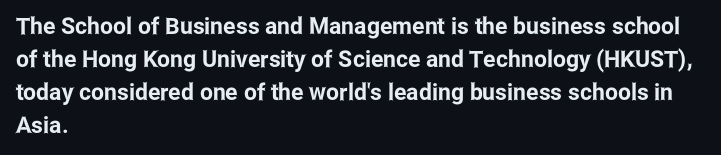
Q: Is the text italic (slanted)? A: No, it is upright.
Q: Is the text underlined? A: No.
Q: How is the paragraph aligned? A: Left-aligned.
Q: Is the spacing between letters normal or unusually wide? A: Normal.
Q: Is the spacing between lines tight, normal or loose? A: Normal.
